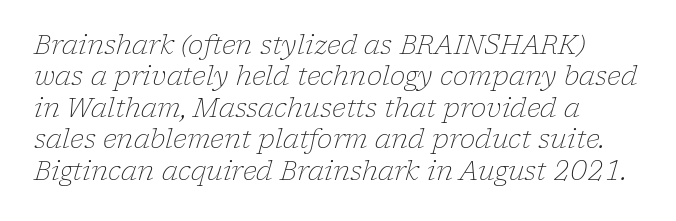
The image shows 26 px text type, italic (leaning right); set left-aligned, line spacing 1.21x, normal letter spacing, not underlined.
